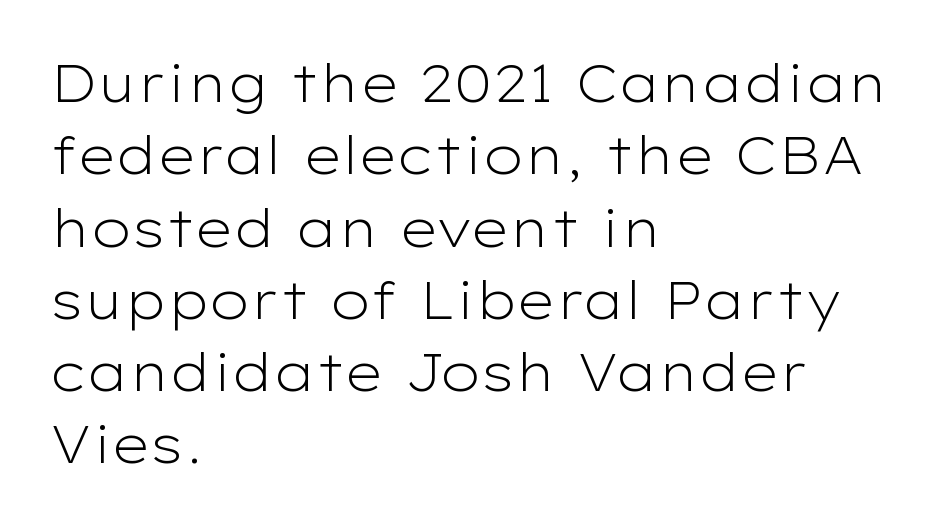
The image shows 52 px light, wide sans-serif type, upright; set left-aligned, normal line spacing (1.39x), normal letter spacing, not underlined; low stroke contrast and a medium x-height.
